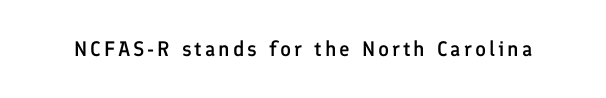
Its strokes are somewhat broadened, the hallmark of semibold type. The lettering holds an erect, upright posture throughout. The zone under the glyphs is completely vacant.
